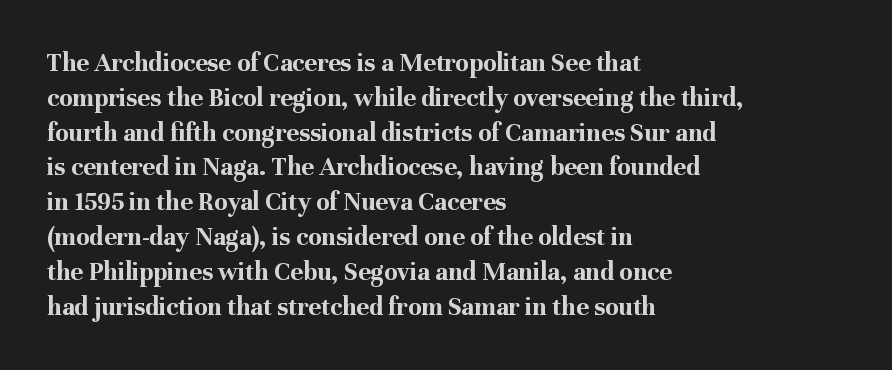
The image shows 27 px bold type, upright; set left-aligned, normal line spacing (1.29x), normal letter spacing, not underlined.
